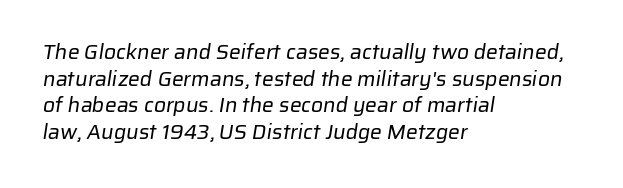
The image shows 21 px text type; set left-aligned, normal line spacing (1.27x), normal letter spacing, not underlined.
